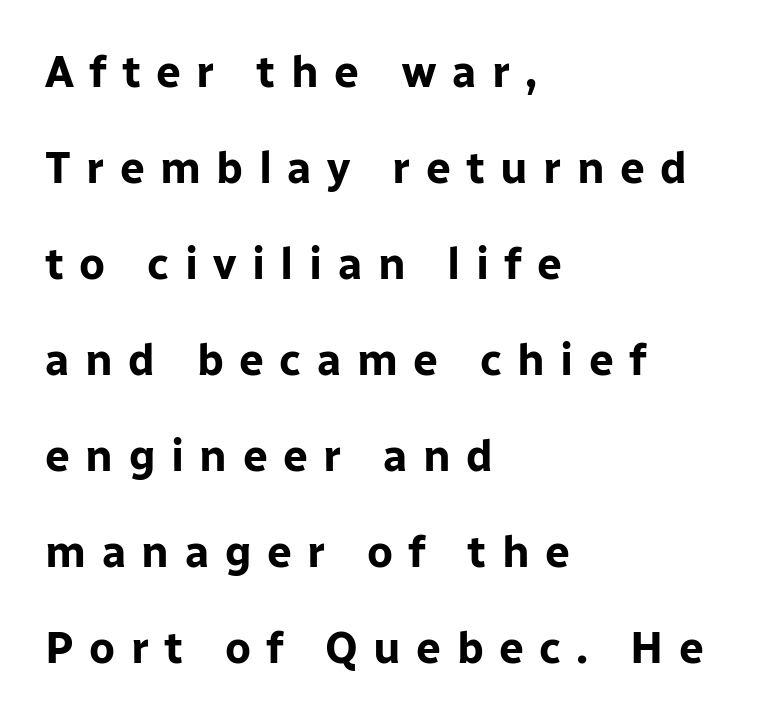
{"serif": "no", "italic": "no", "bold": "yes", "weight": "bold", "width": "normal", "stroke_contrast": "low", "x_height": "medium", "monospaced": "no", "underline": "no", "align": "left", "line_spacing": "loose", "line_spacing_ratio": 2.18, "letter_spacing": "wide", "letter_spacing_em": 0.35, "glyph_px": 44}
